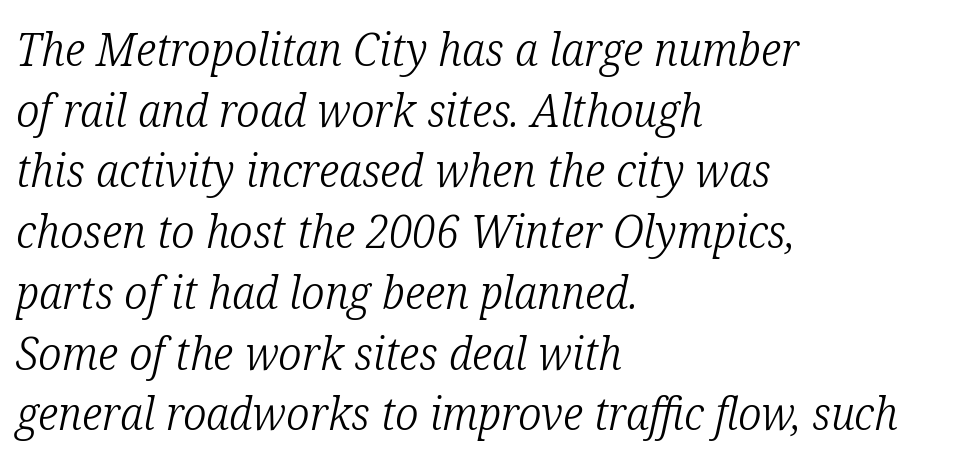
The image shows 46 px light, condensed serif type, italic (leaning right); set left-aligned, normal line spacing (1.32x), normal letter spacing, not underlined; low stroke contrast and a medium x-height.
